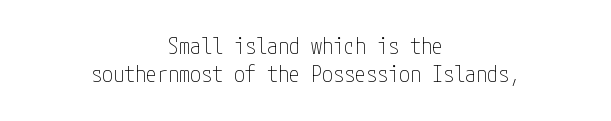
Q: Is the text bold? A: No.
Q: Is the text italic (slanted)? A: No, it is upright.
Q: Is the text underlined? A: No.
Q: How is the paragraph aligned? A: Centered.
Q: Is the spacing between letters normal or unusually wide? A: Normal.
Q: Is the spacing between lines tight, normal or loose? A: Normal.
